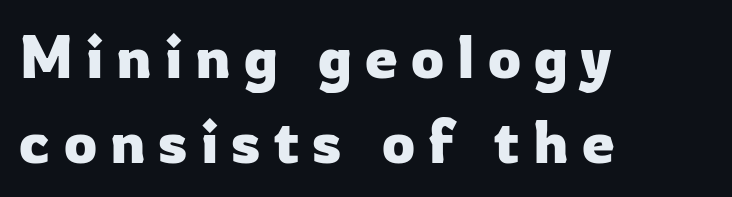
{"serif": "no", "italic": "no", "width": "normal", "stroke_contrast": "low", "x_height": "medium", "monospaced": "no", "underline": "no", "align": "left", "line_spacing": "normal", "line_spacing_ratio": 1.44, "letter_spacing": "wide", "letter_spacing_em": 0.22, "glyph_px": 59}
